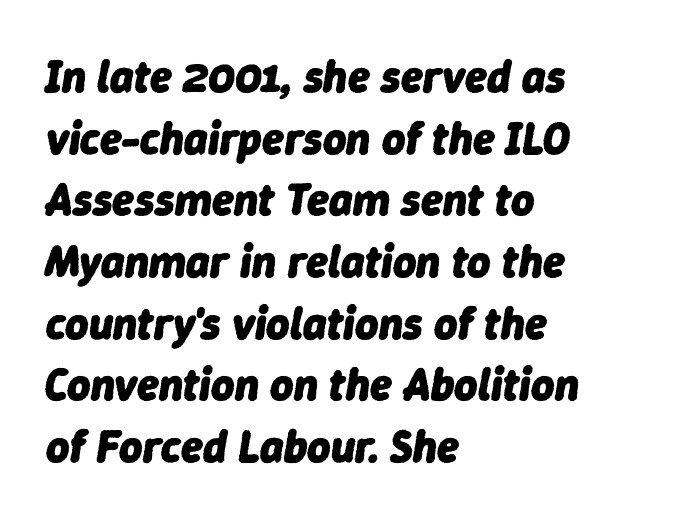
Q: Is the text bold? A: Yes.
Q: Is the text italic (slanted)? A: Yes, it leans right by about 9 degrees.
Q: Is the text underlined? A: No.
Q: How is the paragraph aligned? A: Left-aligned.
Q: Is the spacing between letters normal or unusually wide? A: Normal.
Q: Is the spacing between lines tight, normal or loose? A: Normal.
Q: Width (condensed, normal, or wide)? A: Normal.
Q: Stroke contrast? A: Low.
Q: x-height? A: Medium.
Q: Monospaced? A: No.
